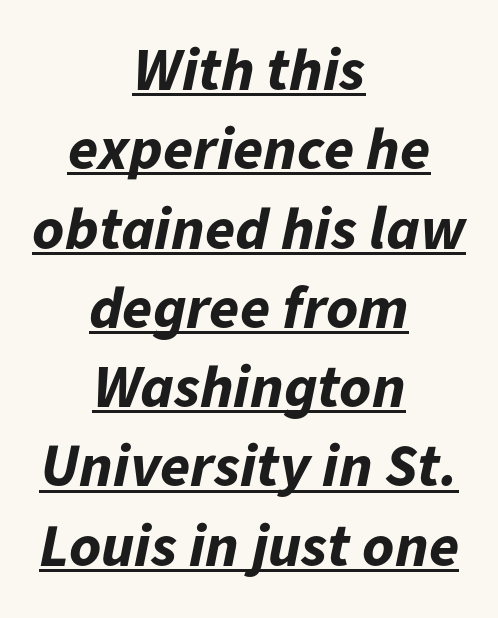
The image shows 61 px bold type, italic (leaning right); set centered, normal line spacing (1.3x), normal letter spacing, underlined; low stroke contrast and a medium x-height.
